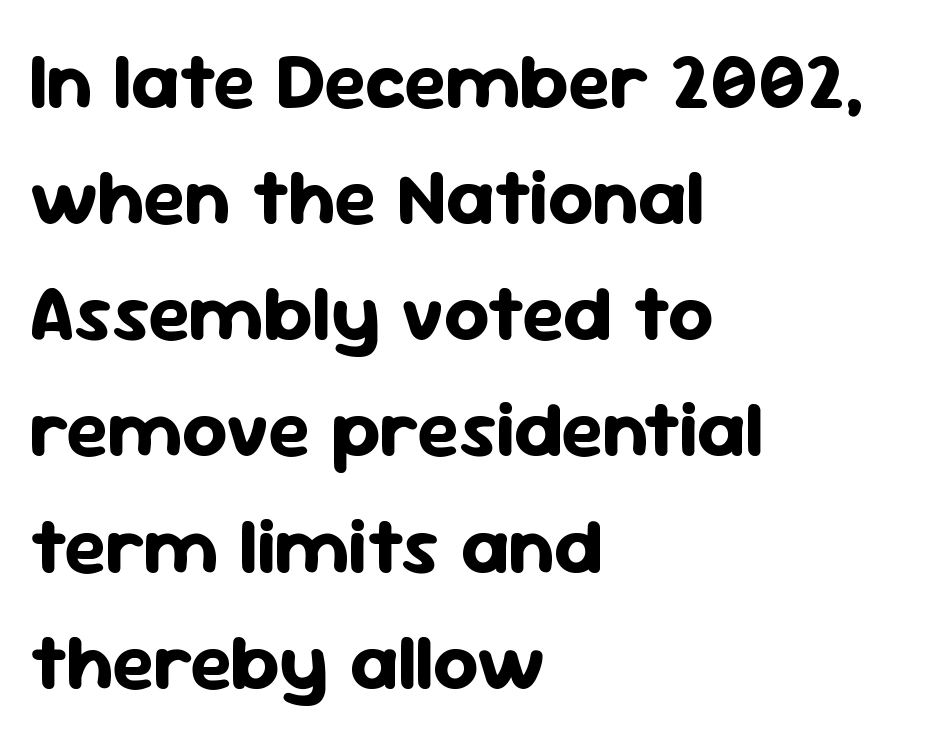
Q: Is the text bold? A: Yes.
Q: Is the text italic (slanted)? A: No, it is upright.
Q: Is the typeface a serif or a sans-serif typeface? A: Sans-serif.
Q: Is the text underlined? A: No.
Q: How is the paragraph aligned? A: Left-aligned.
Q: Is the spacing between letters normal or unusually wide? A: Normal.
Q: Is the spacing between lines tight, normal or loose? A: Normal.
Q: Width (condensed, normal, or wide)? A: Normal.
Q: Stroke contrast? A: Low.
Q: x-height? A: Medium.
Q: Monospaced? A: No.
